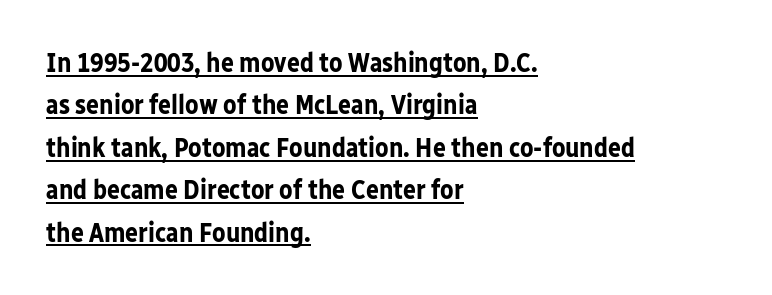
Honestly, the letter spacing is just normal — you wouldn't notice it. The letters stand upright; this is a roman face. Each glyph is drawn with heavy, bold strokes. These lines stack with their left ends in a neat column. You can see a thin bar hugging the bottom of the glyphs.
